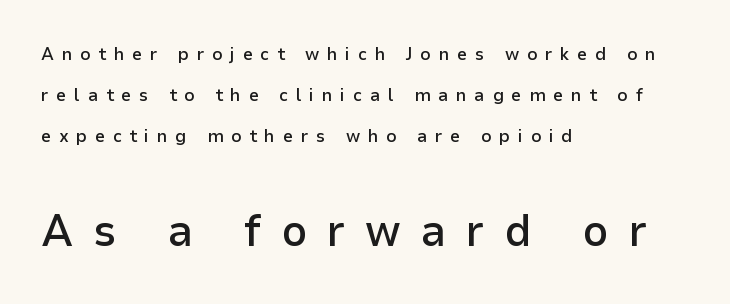
{"serif": "no", "italic": "no", "bold": "semi", "weight": "semibold", "width": "normal", "stroke_contrast": "low", "x_height": "medium", "monospaced": "no", "underline": "no", "align": "left", "line_spacing": "loose", "line_spacing_ratio": 2.28, "letter_spacing": "wide", "letter_spacing_em": 0.43, "larger_block": "second", "size_ratio": 2.5, "glyph_px": 45}
